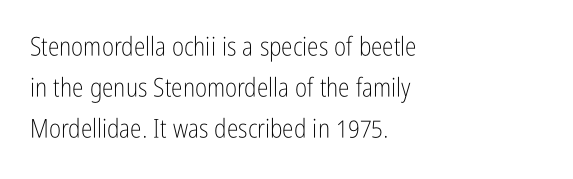
Q: Is the text bold? A: No.
Q: Is the text italic (slanted)? A: No, it is upright.
Q: Is the text underlined? A: No.
Q: How is the paragraph aligned? A: Left-aligned.
Q: Is the spacing between letters normal or unusually wide? A: Normal.
Q: Is the spacing between lines tight, normal or loose? A: Normal.
